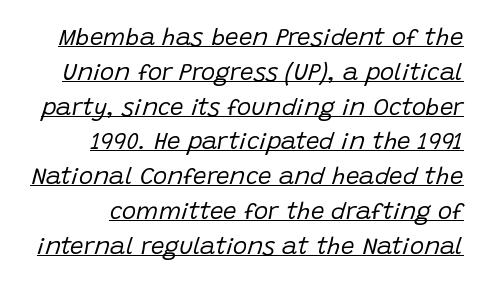
Q: Is the text bold? A: No.
Q: Is the text italic (slanted)? A: Yes, it leans right by about 15 degrees.
Q: Is the text underlined? A: Yes.
Q: Is the spacing between letters normal or unusually wide? A: Normal.
Q: Is the spacing between lines tight, normal or loose? A: Normal.
